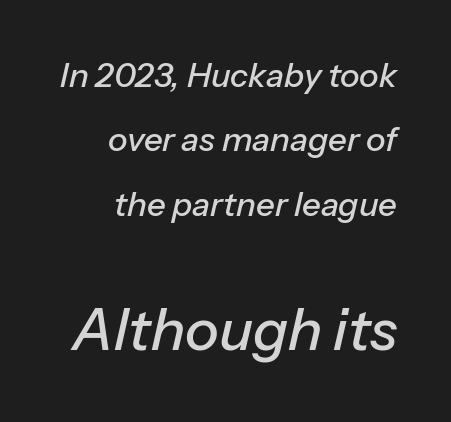
You get the small type first, then a jump to larger type. This block would shrink considerably if given ordinary leading; it's expanded now. Character widths vary here, with narrow letters taking less room than wide ones. Check under the words: just untouched page. The face used here has a pronounced slope to its letters. The face used here is rendered with its standard letterfit.
